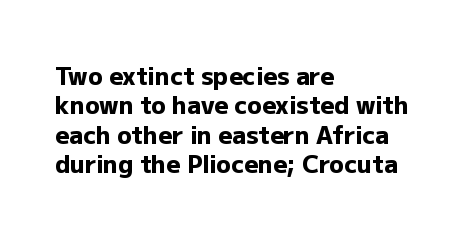
{"italic": "no", "bold": "yes", "underline": "no", "align": "left", "line_spacing_ratio": 1.22, "letter_spacing": "normal", "letter_spacing_em": 0.0, "glyph_px": 24}
